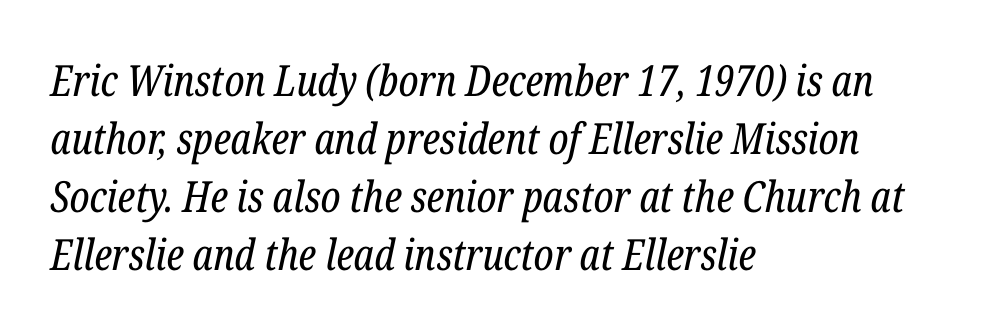
The image shows 43 px regular-weight, condensed serif type, italic (leaning right); set left-aligned, normal line spacing (1.35x), normal letter spacing, not underlined; low stroke contrast and a medium x-height.
